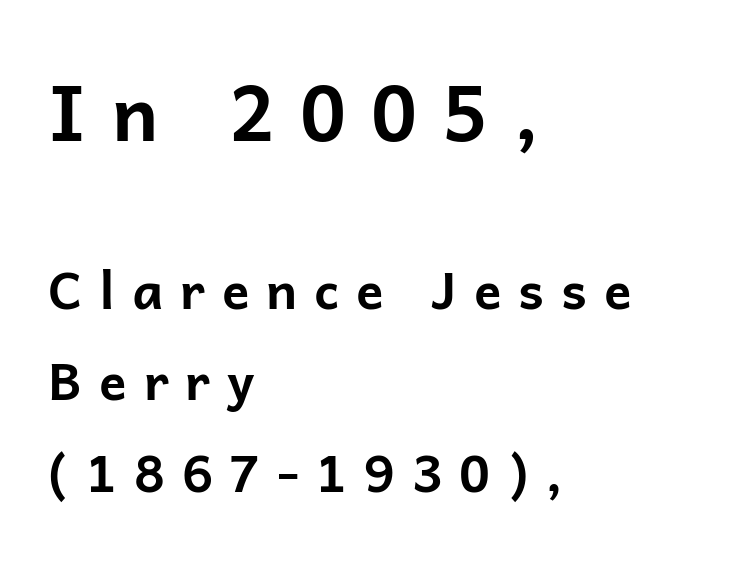
Q: Is the text bold? A: Yes.
Q: Is the text italic (slanted)? A: No, it is upright.
Q: Is the typeface a serif or a sans-serif typeface? A: Sans-serif.
Q: Is the text underlined? A: No.
Q: How is the paragraph aligned? A: Left-aligned.
Q: Is the spacing between letters normal or unusually wide? A: Unusually wide.
Q: Which block of text is set in a larger size, the first (top) or the second (bottom)? A: The first (top) one.
Q: Width (condensed, normal, or wide)? A: Normal.
Q: Stroke contrast? A: Low.
Q: x-height? A: Medium.
Q: Monospaced? A: No.
